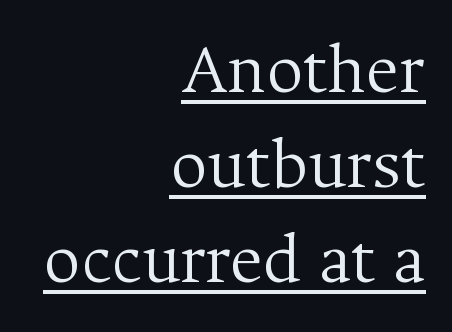
Old-style or modern, the face here clearly has serifs. Descenders here cross a horizontal rule under the line. This rendering uses right alignment, leaving the left contour irregular. Short note: letters normally spaced. Stems here are at most as thick as an everyday book face.
